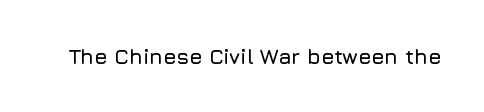
The image shows 21 px text type, upright; set normal letter spacing, not underlined.
